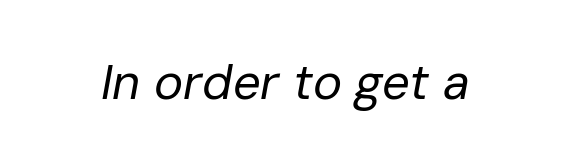
The image shows 49 px regular-weight type, italic (leaning right); set normal letter spacing, not underlined; low stroke contrast and a medium x-height.
